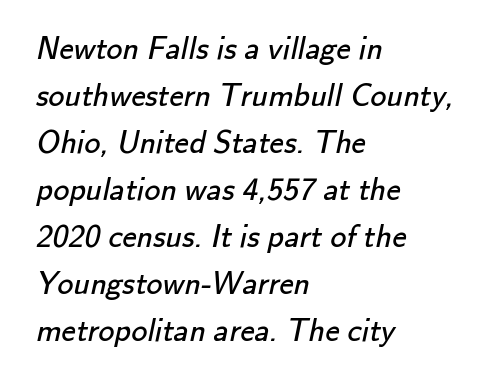
{"serif": "no", "bold": "no", "weight": "regular", "width": "normal", "stroke_contrast": "low", "x_height": "small", "monospaced": "no", "underline": "no", "align": "left", "line_spacing": "normal", "line_spacing_ratio": 1.47, "letter_spacing": "normal", "letter_spacing_em": 0.0, "glyph_px": 32}
